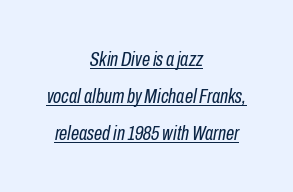
{"italic": "yes", "lean": "right", "slant_degrees": 10, "bold": "no", "underline": "yes", "align": "center", "line_spacing_ratio": 1.76, "letter_spacing": "normal", "letter_spacing_em": 0.0, "glyph_px": 21}
